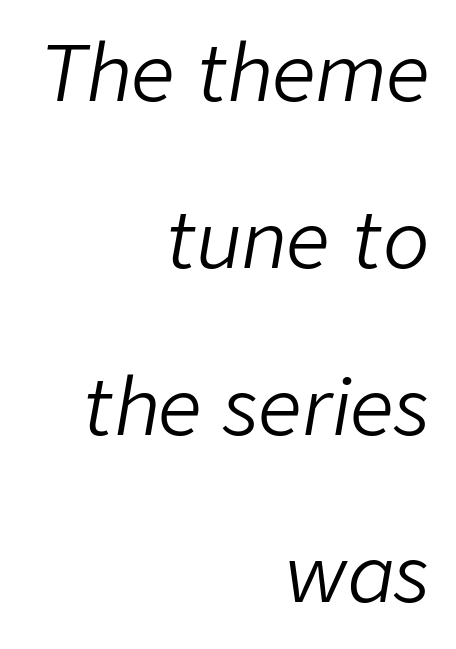
{"italic": "yes", "lean": "right", "slant_degrees": 9, "bold": "no", "weight": "light", "width": "normal", "stroke_contrast": "low", "x_height": "medium", "monospaced": "no", "underline": "no", "align": "right", "line_spacing": "loose", "line_spacing_ratio": 2.17, "letter_spacing": "normal", "letter_spacing_em": 0.0, "glyph_px": 77}
